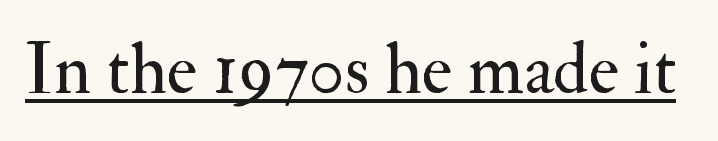
Quick note: underline on. Looks like regular typesetting: each glyph gets only the width it needs. The rendering keeps characters at their native spacing. No heavy texture on the line: the type isn't bold. Look at the bottom of the vertical strokes: they flare into serifs here.
